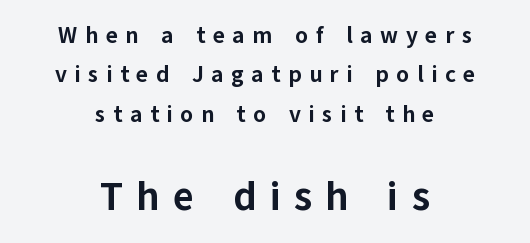
The text was rendered using a sans face with plain stroke endings. I'd describe the lettering as bold — thick and assertive. The lettering stays uniformly vertical, giving the passage a roman look. Descenders hang freely into open space. Proportional: the letters do not fall into vertical columns. Caption: upper text group reduced, lower text group enlarged.
